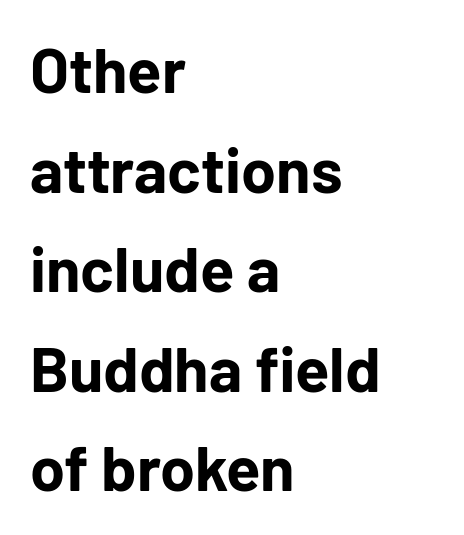
Designer's note — italics off, roman on. I'd describe the lettering as bold — thick and assertive. Typographically, this falls in the sans-serif category. The paragraph shown leans on its left margin. Baseline-to-baseline distance is the conventional proportion of letter height. Each letter keeps its own natural width here, so spacing adapts to shape.
